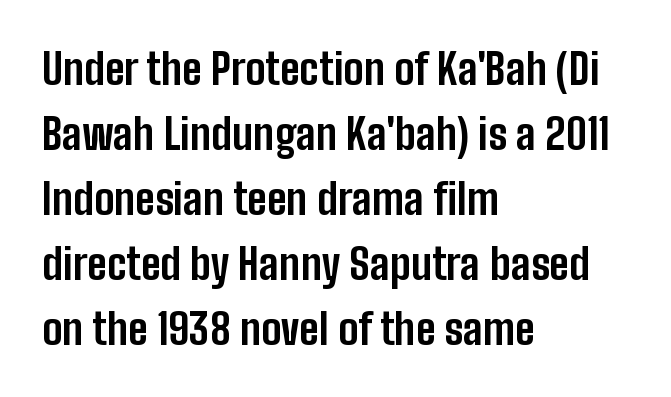
{"serif": "no", "italic": "no", "bold": "yes", "weight": "bold", "width": "condensed", "stroke_contrast": "low", "x_height": "medium", "monospaced": "no", "underline": "no", "align": "left", "line_spacing": "normal", "line_spacing_ratio": 1.51, "letter_spacing": "normal", "letter_spacing_em": 0.0, "glyph_px": 43}
